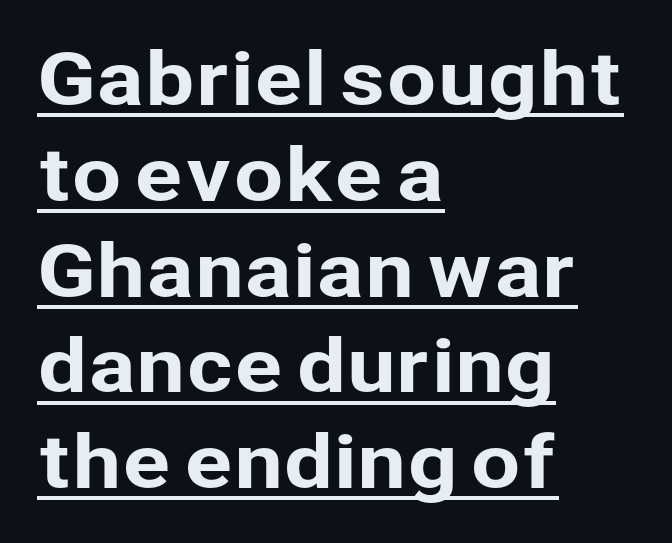
The image shows 72 px sans-serif type, upright; set left-aligned, normal line spacing (1.33x), normal letter spacing, underlined; low stroke contrast and a medium x-height.
